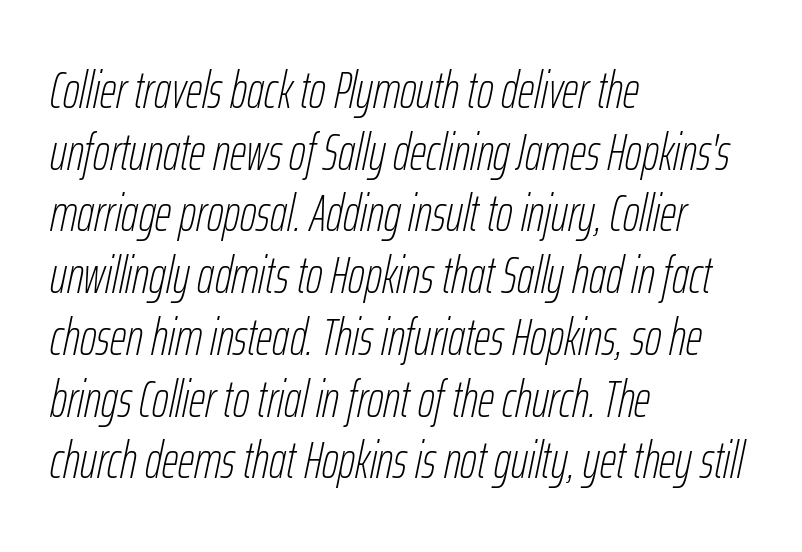
{"italic": "yes", "lean": "right", "slant_degrees": 12, "bold": "no", "weight": "thin", "width": "condensed", "stroke_contrast": "low", "x_height": "medium", "monospaced": "no", "underline": "no", "align": "left", "line_spacing_ratio": 1.21, "letter_spacing": "normal", "letter_spacing_em": 0.0, "glyph_px": 51}
